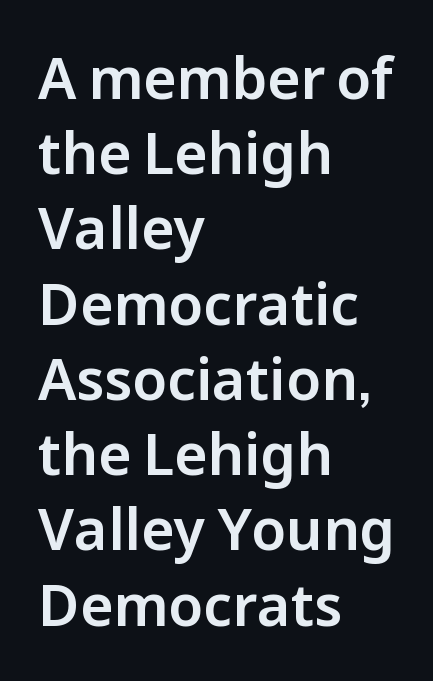
Q: Is the text italic (slanted)? A: No, it is upright.
Q: Is the typeface a serif or a sans-serif typeface? A: Sans-serif.
Q: Is the text underlined? A: No.
Q: How is the paragraph aligned? A: Left-aligned.
Q: Is the spacing between letters normal or unusually wide? A: Normal.
Q: Is the spacing between lines tight, normal or loose? A: Normal.
Q: Width (condensed, normal, or wide)? A: Normal.
Q: Stroke contrast? A: Low.
Q: x-height? A: Medium.
Q: Monospaced? A: No.
